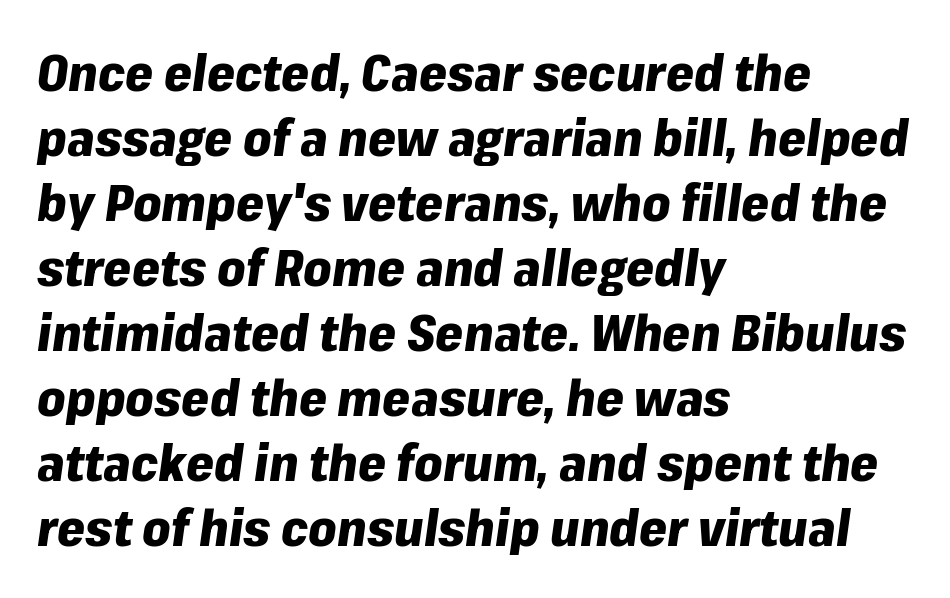
Q: Is the text bold? A: Yes.
Q: Is the text italic (slanted)? A: Yes, it leans right by about 8 degrees.
Q: Is the text underlined? A: No.
Q: How is the paragraph aligned? A: Left-aligned.
Q: Is the spacing between letters normal or unusually wide? A: Normal.
Q: Is the spacing between lines tight, normal or loose? A: Normal.
Q: Width (condensed, normal, or wide)? A: Normal.
Q: Stroke contrast? A: Low.
Q: x-height? A: Medium.
Q: Monospaced? A: No.
